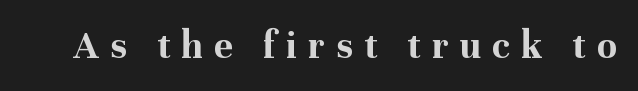
{"serif": "yes", "italic": "no", "bold": "yes", "weight": "bold", "width": "normal", "stroke_contrast": "medium", "x_height": "medium", "monospaced": "no", "underline": "no", "letter_spacing": "wide", "letter_spacing_em": 0.28, "glyph_px": 40}
